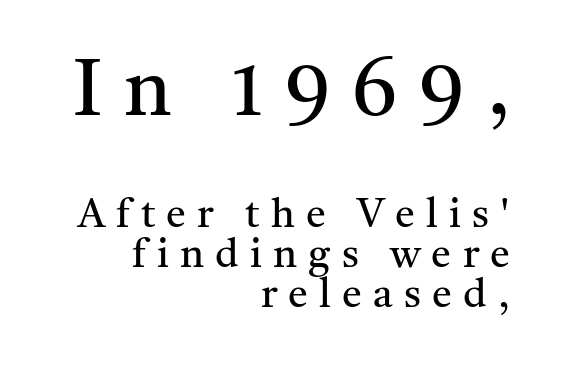
{"serif": "yes", "italic": "no", "bold": "no", "weight": "regular", "width": "normal", "stroke_contrast": "medium", "x_height": "medium", "monospaced": "no", "underline": "no", "align": "right", "line_spacing": "tight", "line_spacing_ratio": 0.99, "letter_spacing": "wide", "letter_spacing_em": 0.28, "larger_block": "first", "size_ratio": 1.98, "glyph_px": 79}
